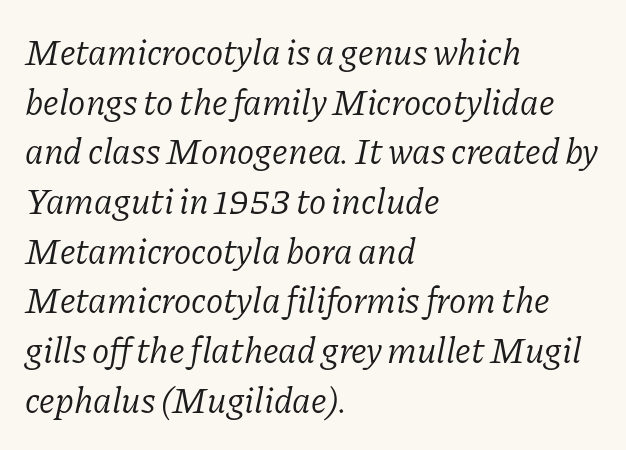
Q: Is the text bold? A: No.
Q: Is the text italic (slanted)? A: Yes, it leans right by about 11 degrees.
Q: Is the typeface a serif or a sans-serif typeface? A: Serif.
Q: Is the text underlined? A: No.
Q: How is the paragraph aligned? A: Left-aligned.
Q: Is the spacing between letters normal or unusually wide? A: Normal.
Q: Is the spacing between lines tight, normal or loose? A: Normal.
Q: Width (condensed, normal, or wide)? A: Normal.
Q: Stroke contrast? A: Low.
Q: x-height? A: Medium.
Q: Monospaced? A: No.
